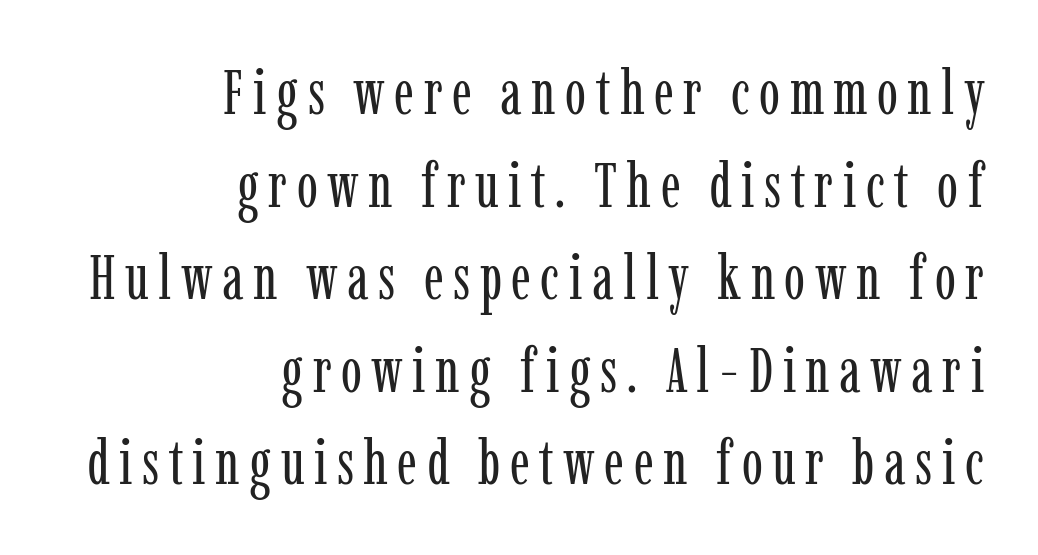
Q: Is the text bold? A: No.
Q: Is the text italic (slanted)? A: No, it is upright.
Q: Is the typeface a serif or a sans-serif typeface? A: Serif.
Q: Is the text underlined? A: No.
Q: How is the paragraph aligned? A: Right-aligned.
Q: Is the spacing between lines tight, normal or loose? A: Normal.
Q: Width (condensed, normal, or wide)? A: Condensed.
Q: Stroke contrast? A: Low.
Q: x-height? A: Medium.
Q: Monospaced? A: No.
